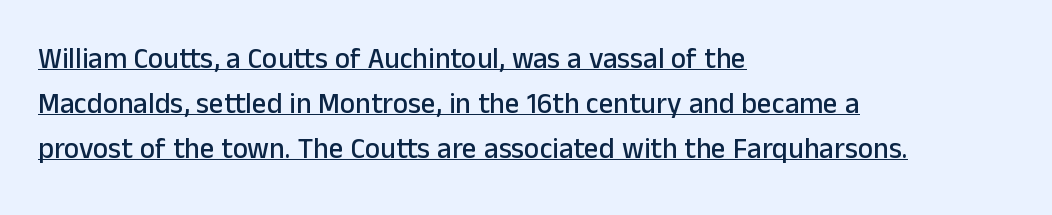
Q: Is the text italic (slanted)? A: No, it is upright.
Q: Is the typeface a serif or a sans-serif typeface? A: Sans-serif.
Q: Is the text underlined? A: Yes.
Q: How is the paragraph aligned? A: Left-aligned.
Q: Is the spacing between letters normal or unusually wide? A: Normal.
Q: Is the spacing between lines tight, normal or loose? A: Normal.
Q: Width (condensed, normal, or wide)? A: Normal.
Q: Stroke contrast? A: Low.
Q: x-height? A: Medium.
Q: Monospaced? A: No.
